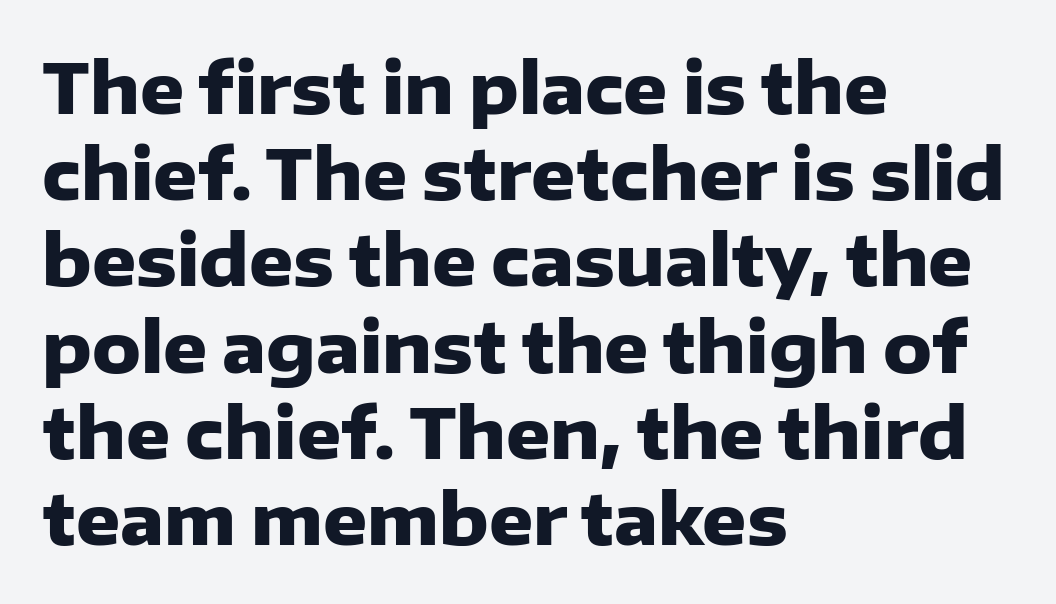
{"serif": "no", "italic": "no", "bold": "yes", "weight": "heavy", "width": "normal", "stroke_contrast": "low", "x_height": "medium", "monospaced": "no", "underline": "no", "align": "left", "line_spacing": "normal", "line_spacing_ratio": 1.25, "letter_spacing": "normal", "letter_spacing_em": 0.0, "glyph_px": 69}
